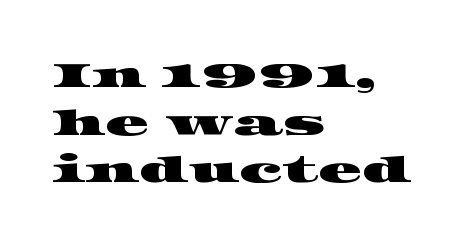
{"serif": "yes", "width": "wide", "stroke_contrast": "high", "x_height": "large", "monospaced": "no", "underline": "no", "align": "left", "line_spacing": "normal", "line_spacing_ratio": 1.32, "letter_spacing": "normal", "letter_spacing_em": 0.0, "glyph_px": 36}
